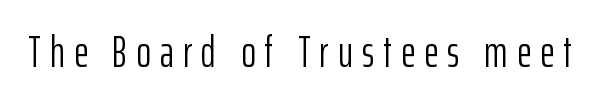
The image shows 44 px light, condensed sans-serif type, upright; set unusually wide letter spacing (+0.21 em), not underlined; low stroke contrast and a medium x-height.
